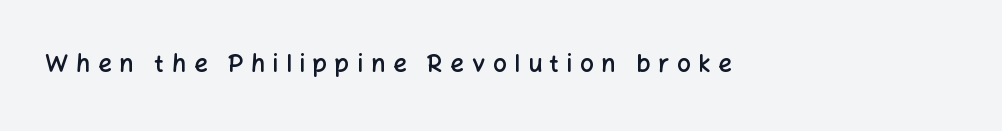
{"italic": "no", "bold": "semi", "underline": "no", "letter_spacing": "wide", "letter_spacing_em": 0.32, "glyph_px": 24}
